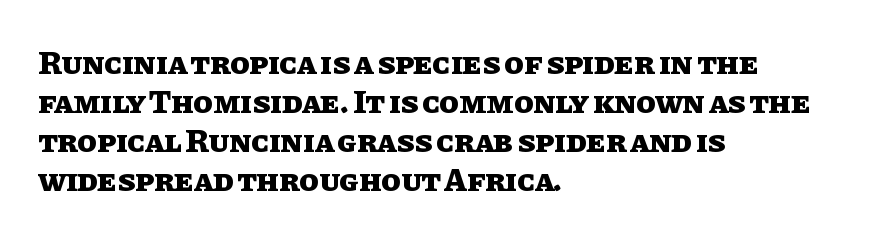
Typographic density is high because the face is bold. The typesetter chose a ragged-right arrangement here. It's the straight-up-and-down kind of type. The letterforms sit shoulder to shoulder at normal distance. Each row of text sits above clean, open space.
